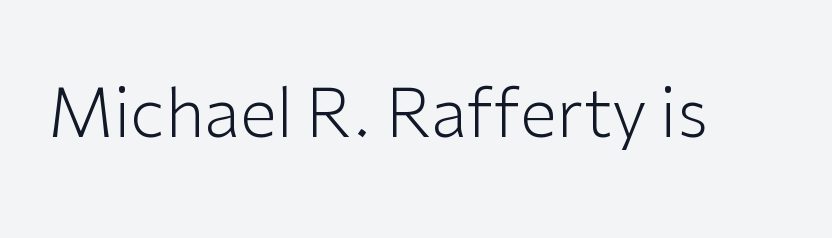
The image shows 67 px light sans-serif type, upright; set normal letter spacing, not underlined; low stroke contrast and a medium x-height.
